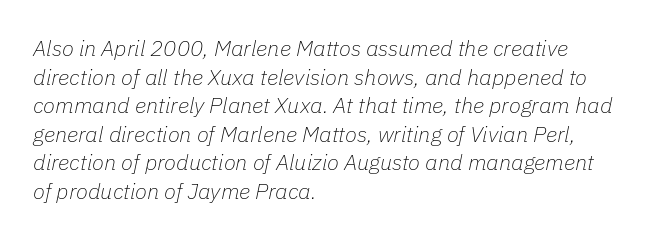
Q: Is the text bold? A: No.
Q: Is the text italic (slanted)? A: Yes, it leans right by about 11 degrees.
Q: Is the text underlined? A: No.
Q: How is the paragraph aligned? A: Left-aligned.
Q: Is the spacing between letters normal or unusually wide? A: Normal.
Q: Is the spacing between lines tight, normal or loose? A: Normal.
